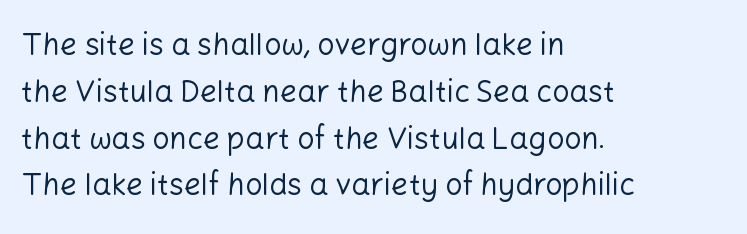
These lines are composed in type without serifs. Where is the straight margin? On the left. One glance says typical: line gaps are just what's usual. This is not heavy type; no bold has been used. Students, note that the glyphs here touch the page at normal intervals. The space beneath each line is pristine and unruled.
